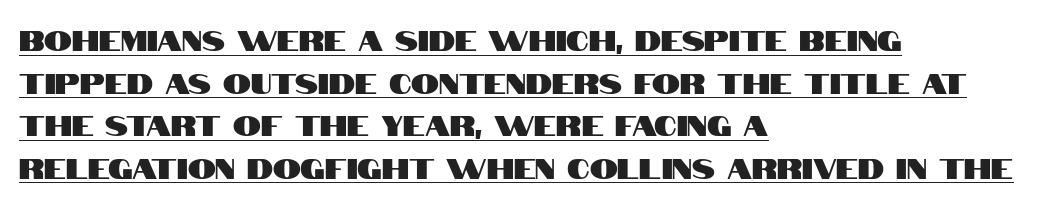
The image shows 28 px condensed sans-serif type, upright; set left-aligned, normal line spacing (1.52x), normal letter spacing, underlined; high stroke contrast and a large x-height.
